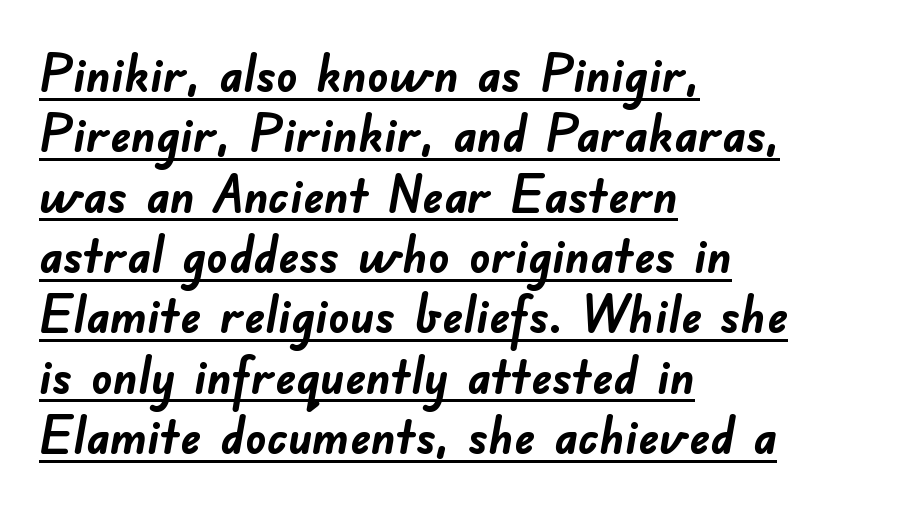
Varying glyph widths throughout — classic text-font behaviour. Does extra space separate the letters? No, they use regular spacing. Compared with undecorated copy, this sample adds a rule below the words. The paragraph has a hard left edge and a soft right edge. The letters carry no serifs — their stems end cleanly without finishing strokes.
